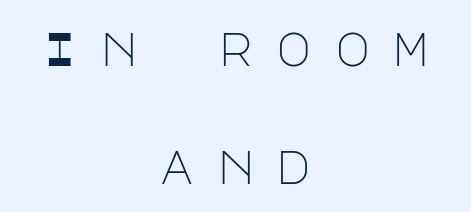
The designer dialed line spacing up above the default. Descenders hang freely into open space. Teacher's note: observe the equal gaps on both sides — that is centered alignment. This is not heavy type; no bold has been used. The face used here is a sans, in the tradition of grotesques and geometrics. Italic: no, the glyphs are upright roman.
